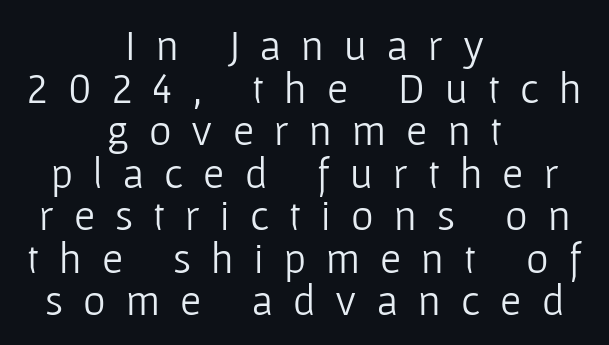
Successive baselines arrive quickly, one right under another. Each row of text sits above clean, open space. Regarding serifs, this sample does without them. Quick note: not italic, upright.
